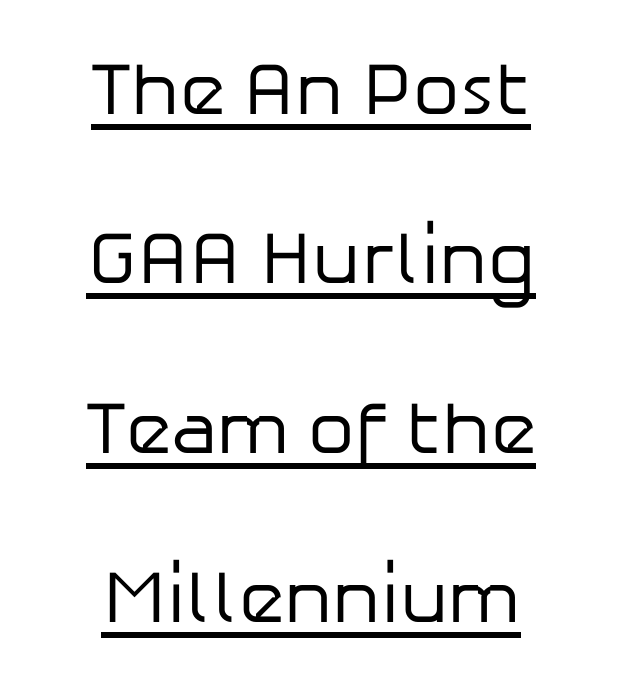
The image shows 74 px regular-weight sans-serif type, upright; set centered, loose line spacing (2.29x), normal letter spacing, underlined; low stroke contrast and a medium x-height.
